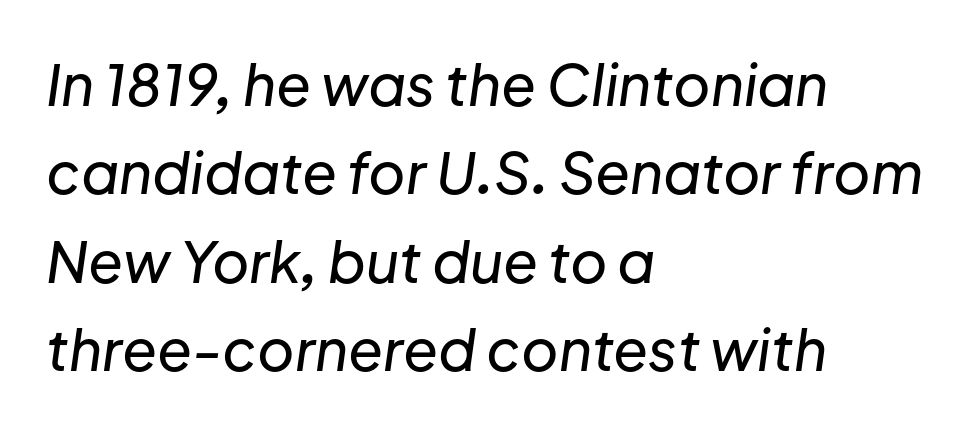
Q: Is the text italic (slanted)? A: Yes, it leans right by about 8 degrees.
Q: Is the text underlined? A: No.
Q: How is the paragraph aligned? A: Left-aligned.
Q: Is the spacing between letters normal or unusually wide? A: Normal.
Q: Is the spacing between lines tight, normal or loose? A: Normal.
Q: Width (condensed, normal, or wide)? A: Normal.
Q: Stroke contrast? A: Low.
Q: x-height? A: Medium.
Q: Monospaced? A: No.
